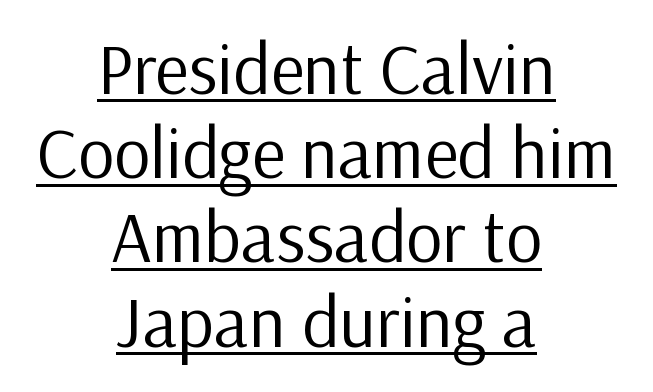
Q: Is the text bold? A: No.
Q: Is the text italic (slanted)? A: No, it is upright.
Q: Is the typeface a serif or a sans-serif typeface? A: Sans-serif.
Q: Is the text underlined? A: Yes.
Q: How is the paragraph aligned? A: Centered.
Q: Is the spacing between letters normal or unusually wide? A: Normal.
Q: Width (condensed, normal, or wide)? A: Normal.
Q: Stroke contrast? A: Low.
Q: x-height? A: Medium.
Q: Monospaced? A: No.
